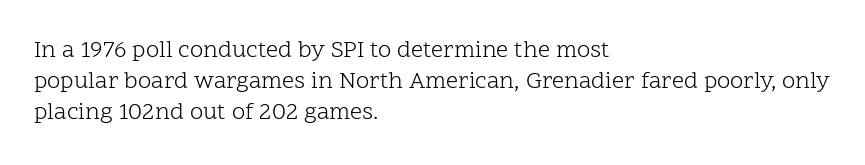
{"italic": "no", "bold": "no", "underline": "no", "align": "left", "line_spacing": "normal", "line_spacing_ratio": 1.3, "letter_spacing": "normal", "letter_spacing_em": 0.0, "glyph_px": 24}
